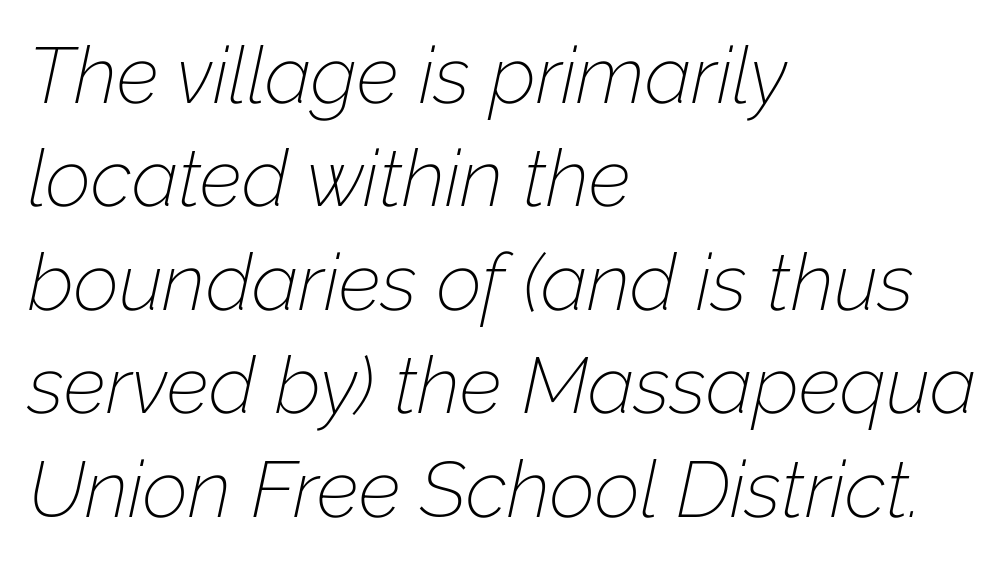
Q: Is the text bold? A: No.
Q: Is the text italic (slanted)? A: Yes, it leans right by about 12 degrees.
Q: Is the text underlined? A: No.
Q: How is the paragraph aligned? A: Left-aligned.
Q: Is the spacing between letters normal or unusually wide? A: Normal.
Q: Is the spacing between lines tight, normal or loose? A: Normal.
Q: Width (condensed, normal, or wide)? A: Normal.
Q: Stroke contrast? A: Low.
Q: x-height? A: Medium.
Q: Monospaced? A: No.
